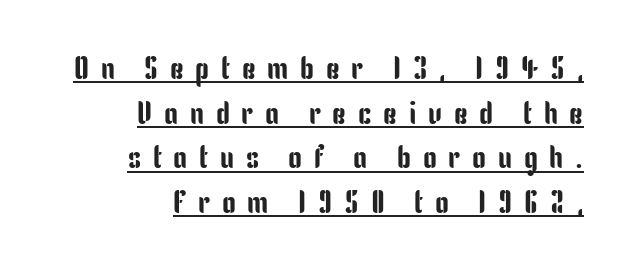
Q: Is the text italic (slanted)? A: No, it is upright.
Q: Is the typeface a serif or a sans-serif typeface? A: Sans-serif.
Q: Is the text underlined? A: Yes.
Q: How is the paragraph aligned? A: Right-aligned.
Q: Is the spacing between letters normal or unusually wide? A: Unusually wide.
Q: Is the spacing between lines tight, normal or loose? A: Normal.
Q: Width (condensed, normal, or wide)? A: Condensed.
Q: Stroke contrast? A: Low.
Q: x-height? A: Medium.
Q: Monospaced? A: No.
